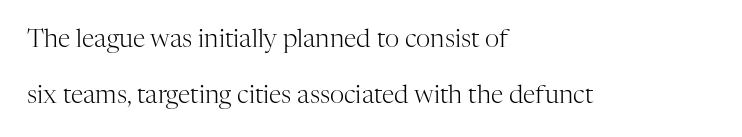
Q: Is the text bold? A: No.
Q: Is the text italic (slanted)? A: No, it is upright.
Q: Is the text underlined? A: No.
Q: How is the paragraph aligned? A: Left-aligned.
Q: Is the spacing between letters normal or unusually wide? A: Normal.
Q: Is the spacing between lines tight, normal or loose? A: Loose.
